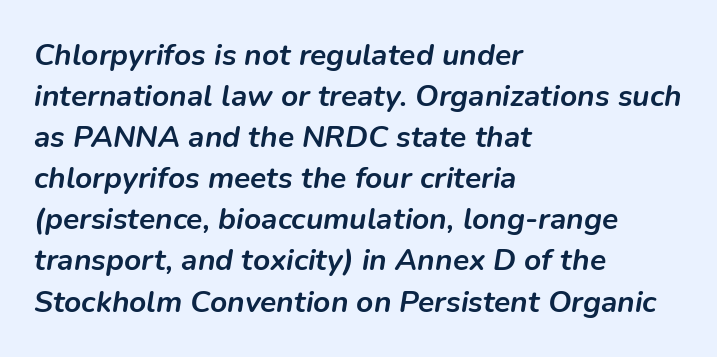
Q: Is the text bold? A: Yes.
Q: Is the text italic (slanted)? A: Yes, it leans right by about 9 degrees.
Q: Is the text underlined? A: No.
Q: How is the paragraph aligned? A: Left-aligned.
Q: Is the spacing between letters normal or unusually wide? A: Normal.
Q: Is the spacing between lines tight, normal or loose? A: Normal.
Q: Width (condensed, normal, or wide)? A: Normal.
Q: Stroke contrast? A: Low.
Q: x-height? A: Medium.
Q: Monospaced? A: No.
